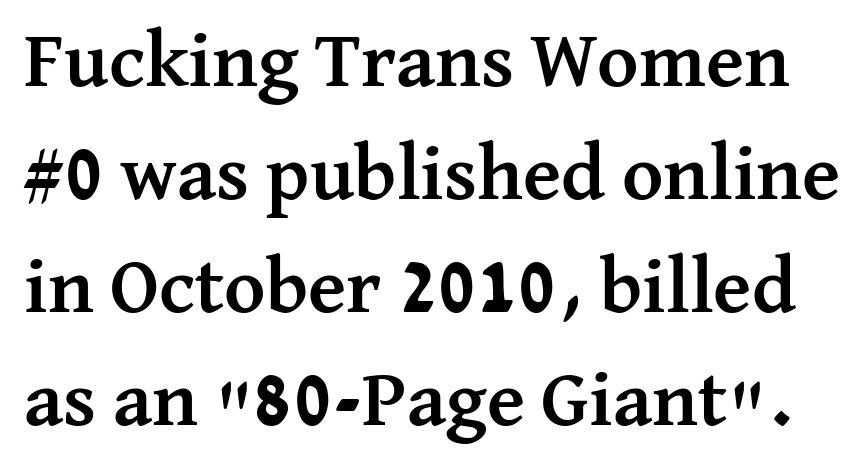
The image shows 79 px semibold serif type, upright; set normal line spacing (1.43x), normal letter spacing, not underlined; medium stroke contrast and a medium x-height.
